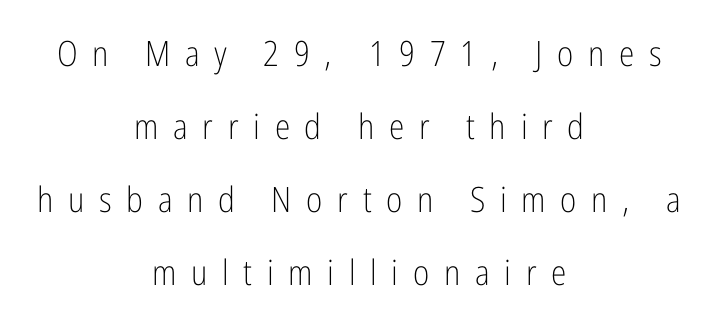
The image shows 35 px light, condensed sans-serif type, upright; set centered, loose line spacing (2.09x), unusually wide letter spacing (+0.42 em), not underlined; low stroke contrast and a medium x-height.
